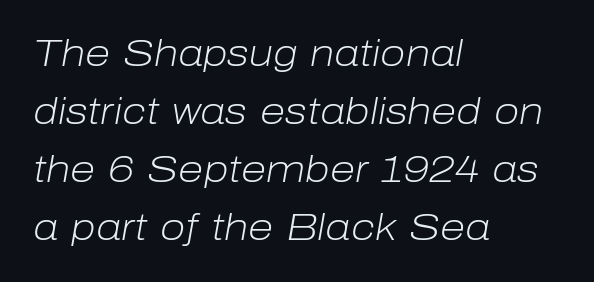
Q: Is the text bold? A: No.
Q: Is the text italic (slanted)? A: Yes, it leans right by about 10 degrees.
Q: Is the text underlined? A: No.
Q: How is the paragraph aligned? A: Left-aligned.
Q: Is the spacing between letters normal or unusually wide? A: Normal.
Q: Is the spacing between lines tight, normal or loose? A: Normal.
Q: Width (condensed, normal, or wide)? A: Normal.
Q: Stroke contrast? A: Low.
Q: x-height? A: Medium.
Q: Monospaced? A: No.
